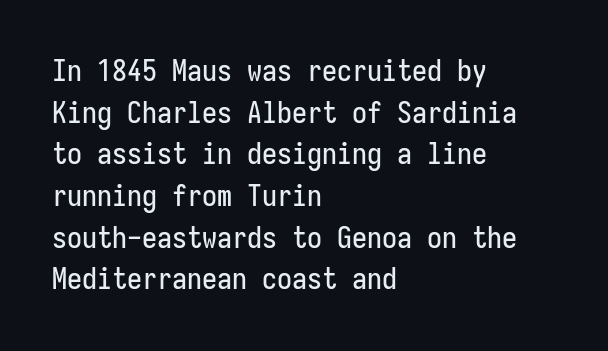
The image shows 30 px condensed sans-serif type, upright, monospaced; set left-aligned, normal line spacing (1.39x), normal letter spacing, not underlined; low stroke contrast and a medium x-height.
